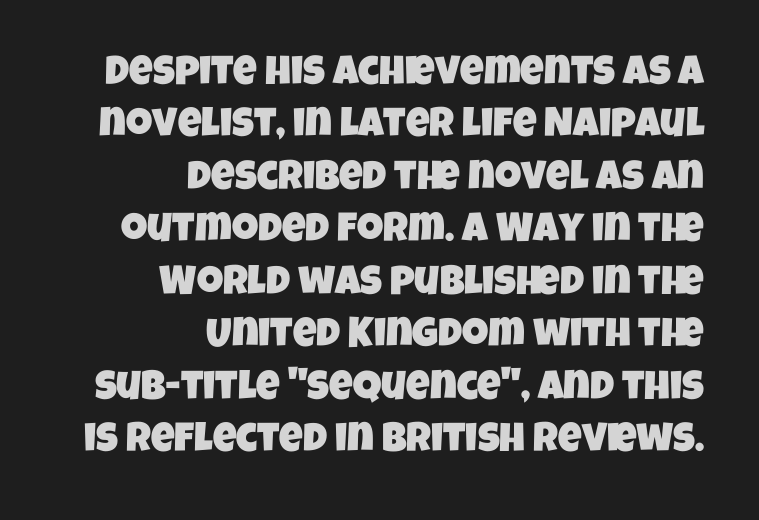
Q: Is the typeface a serif or a sans-serif typeface? A: Sans-serif.
Q: Is the text underlined? A: No.
Q: How is the paragraph aligned? A: Right-aligned.
Q: Is the spacing between letters normal or unusually wide? A: Normal.
Q: Is the spacing between lines tight, normal or loose? A: Normal.
Q: Width (condensed, normal, or wide)? A: Condensed.
Q: Stroke contrast? A: Low.
Q: x-height? A: Large.
Q: Monospaced? A: No.
